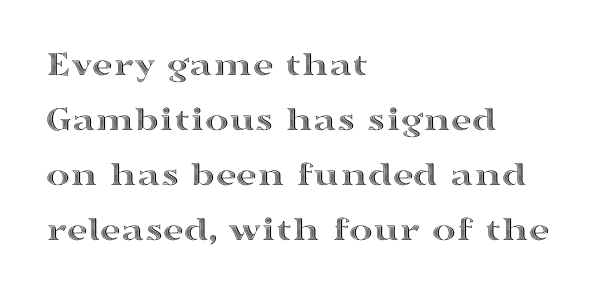
{"italic": "no", "width": "wide", "x_height": "medium", "monospaced": "no", "underline": "no", "align": "left", "line_spacing": "normal", "line_spacing_ratio": 1.53, "letter_spacing": "normal", "letter_spacing_em": 0.0, "glyph_px": 36}
